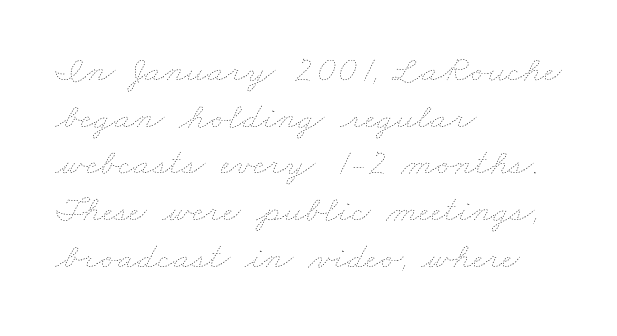
Q: Is the text bold? A: No.
Q: Is the text underlined? A: No.
Q: How is the paragraph aligned? A: Left-aligned.
Q: Is the spacing between letters normal or unusually wide? A: Normal.
Q: Width (condensed, normal, or wide)? A: Wide.
Q: Stroke contrast? A: Low.
Q: x-height? A: Small.
Q: Monospaced? A: No.
